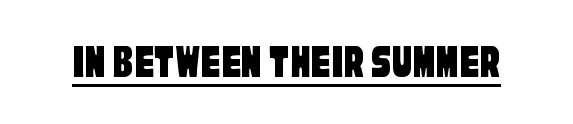
Typographically, this falls in the sans-serif category. What stands out about the letter spacing? Nothing — it is the standard amount. The passage shown is typed in a proportional face where columns would drift. Descenders here cross a horizontal rule under the line.
